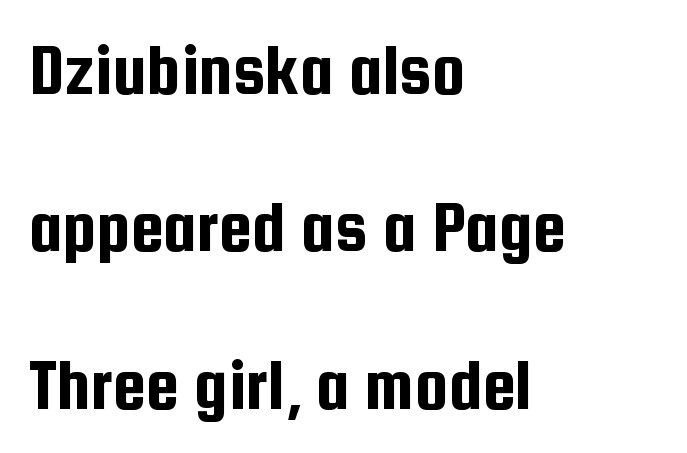
Font category for this specimen: sans-serif. Here the glyphs are tracked normally, forming tight word shapes. The lettering stays uniformly vertical, giving the passage a roman look. The rendering uses natural spacing where letterforms have individual widths. The space directly below the letters is spotless.
